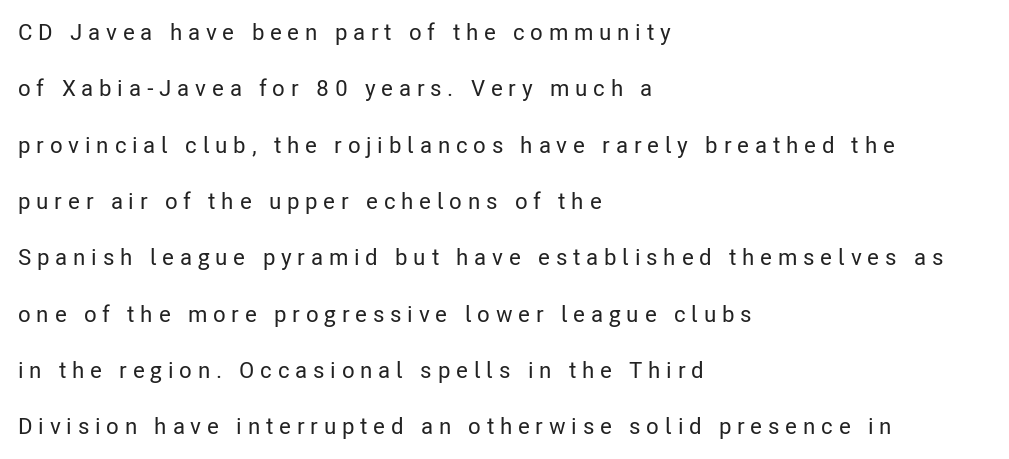
{"italic": "no", "underline": "no", "align": "left", "line_spacing": "loose", "line_spacing_ratio": 2.45, "letter_spacing": "wide", "letter_spacing_em": 0.25, "glyph_px": 23}
